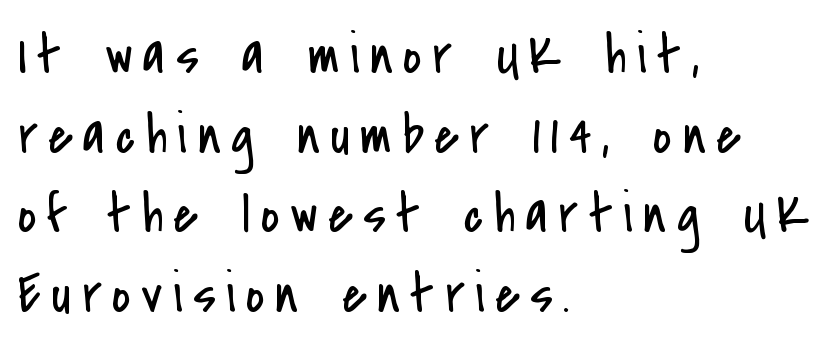
Q: Is the text bold? A: No.
Q: Is the text italic (slanted)? A: No, it is upright.
Q: Is the typeface a serif or a sans-serif typeface? A: Sans-serif.
Q: Is the text underlined? A: No.
Q: How is the paragraph aligned? A: Left-aligned.
Q: Is the spacing between lines tight, normal or loose? A: Normal.
Q: Width (condensed, normal, or wide)? A: Condensed.
Q: Stroke contrast? A: Low.
Q: x-height? A: Small.
Q: Monospaced? A: No.
